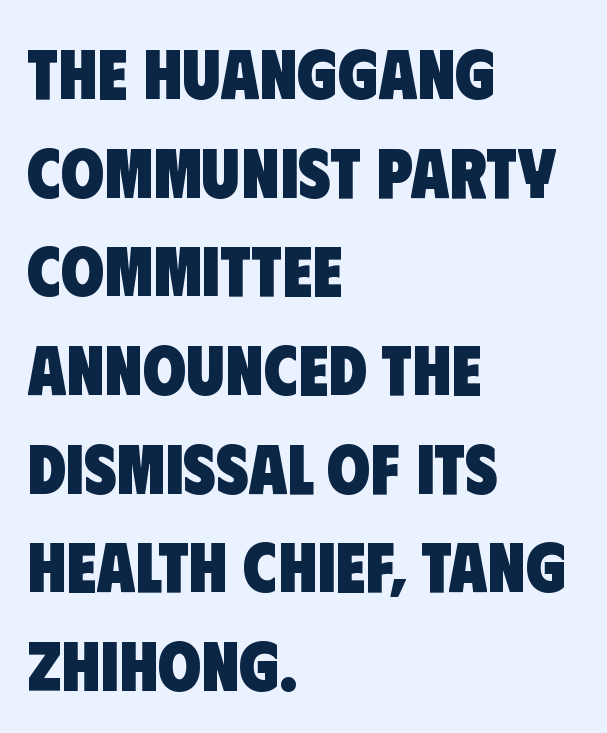
Q: Is the text bold? A: Yes.
Q: Is the typeface a serif or a sans-serif typeface? A: Sans-serif.
Q: Is the text underlined? A: No.
Q: How is the paragraph aligned? A: Left-aligned.
Q: Is the spacing between letters normal or unusually wide? A: Normal.
Q: Is the spacing between lines tight, normal or loose? A: Normal.
Q: Width (condensed, normal, or wide)? A: Condensed.
Q: Stroke contrast? A: Low.
Q: x-height? A: Large.
Q: Monospaced? A: No.
